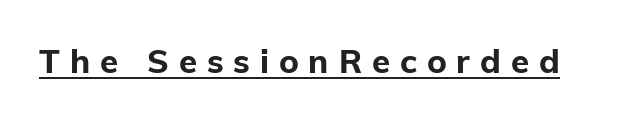
The letters carry no serifs — their stems end cleanly without finishing strokes. Check the space under the baseline: a stroke is drawn there. Looks like regular typesetting: each glyph gets only the width it needs. You could only call the tracking loose — the letters float apart. What weight is shown? A full bold with thick strokes.
